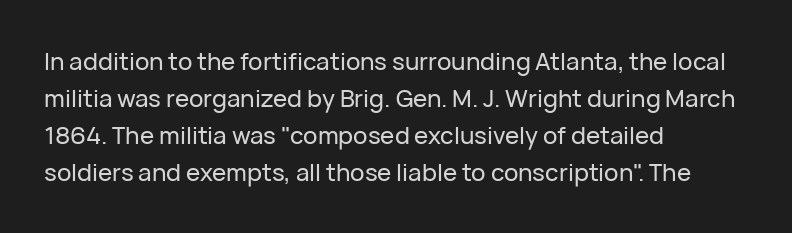
This is roman type, the default non-slanted kind. The lines in this sample share a left origin and differ only in where they stop. Glance below the letters and you will spot only blank space. The line-height multiplier appears to be the usual default. No extra tracking has been applied to these lines.
